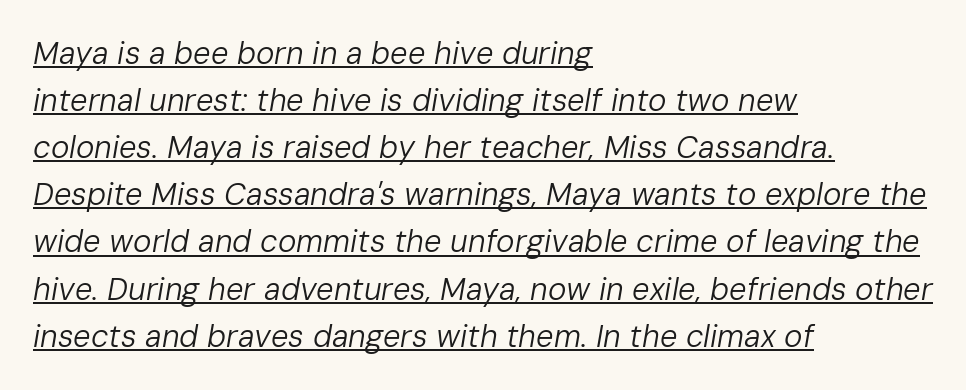
The image shows 31 px regular-weight type, italic (leaning right); set left-aligned, normal line spacing (1.52x), normal letter spacing, underlined; low stroke contrast and a medium x-height.
